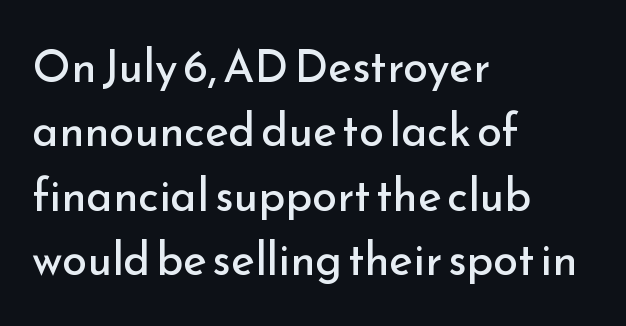
Q: Is the text bold? A: No.
Q: Is the text italic (slanted)? A: No, it is upright.
Q: Is the typeface a serif or a sans-serif typeface? A: Sans-serif.
Q: Is the text underlined? A: No.
Q: How is the paragraph aligned? A: Left-aligned.
Q: Is the spacing between letters normal or unusually wide? A: Normal.
Q: Is the spacing between lines tight, normal or loose? A: Normal.
Q: Width (condensed, normal, or wide)? A: Normal.
Q: Stroke contrast? A: Low.
Q: x-height? A: Small.
Q: Monospaced? A: No.
